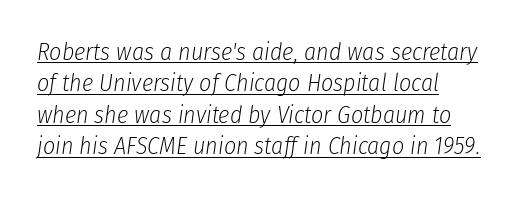
{"italic": "yes", "lean": "right", "slant_degrees": 8, "bold": "no", "underline": "yes", "align": "left", "line_spacing": "normal", "line_spacing_ratio": 1.31, "letter_spacing": "normal", "letter_spacing_em": 0.0, "glyph_px": 24}
